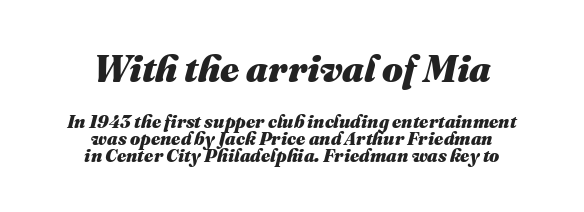
Q: Is the text bold? A: Yes.
Q: Is the text italic (slanted)? A: Yes, it leans right by about 16 degrees.
Q: Is the text underlined? A: No.
Q: How is the paragraph aligned? A: Centered.
Q: Is the spacing between letters normal or unusually wide? A: Normal.
Q: Is the spacing between lines tight, normal or loose? A: Tight.
Q: Which block of text is set in a larger size, the first (top) or the second (bottom)? A: The first (top) one.
Q: Width (condensed, normal, or wide)? A: Normal.
Q: Stroke contrast? A: Medium.
Q: x-height? A: Medium.
Q: Monospaced? A: No.
